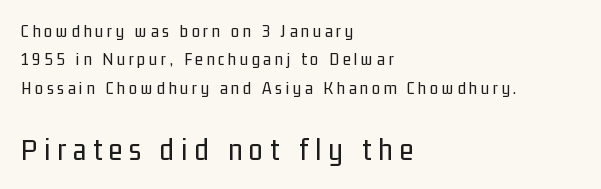
The image shows 32 px regular-weight, condensed sans-serif type, upright; set left-aligned, normal line spacing (1.57x), unusually wide letter spacing (+0.21 em), not underlined; the second (bottom) block is 1.78x larger; low stroke contrast and a medium x-height.
